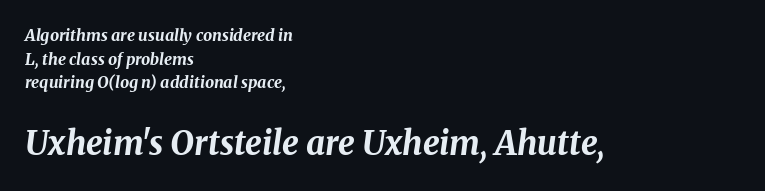
Q: Is the text bold? A: Yes.
Q: Is the text italic (slanted)? A: Yes, it leans right by about 8 degrees.
Q: Is the text underlined? A: No.
Q: How is the paragraph aligned? A: Left-aligned.
Q: Is the spacing between letters normal or unusually wide? A: Normal.
Q: Is the spacing between lines tight, normal or loose? A: Normal.
Q: Which block of text is set in a larger size, the first (top) or the second (bottom)? A: The second (bottom) one.
Q: Width (condensed, normal, or wide)? A: Normal.
Q: Stroke contrast? A: Medium.
Q: x-height? A: Medium.
Q: Monospaced? A: No.
